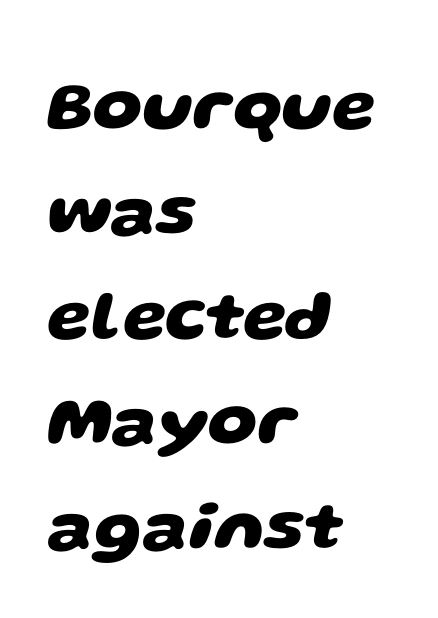
{"serif": "no", "bold": "yes", "weight": "heavy", "width": "wide", "stroke_contrast": "low", "x_height": "large", "monospaced": "no", "underline": "no", "align": "left", "line_spacing": "normal", "line_spacing_ratio": 1.5, "letter_spacing": "normal", "letter_spacing_em": 0.0, "glyph_px": 70}
